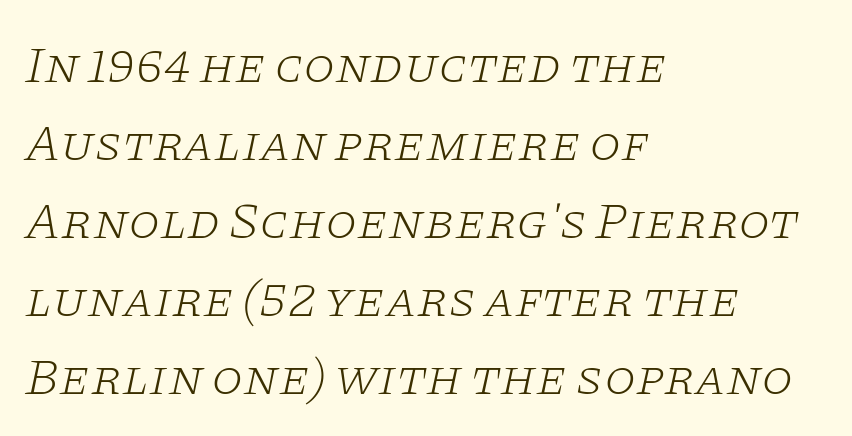
Q: Is the text bold? A: No.
Q: Is the text italic (slanted)? A: Yes, it leans right by about 11 degrees.
Q: Is the typeface a serif or a sans-serif typeface? A: Serif.
Q: Is the text underlined? A: No.
Q: How is the paragraph aligned? A: Left-aligned.
Q: Is the spacing between letters normal or unusually wide? A: Normal.
Q: Is the spacing between lines tight, normal or loose? A: Normal.
Q: Width (condensed, normal, or wide)? A: Wide.
Q: Stroke contrast? A: Low.
Q: x-height? A: Large.
Q: Monospaced? A: No.
